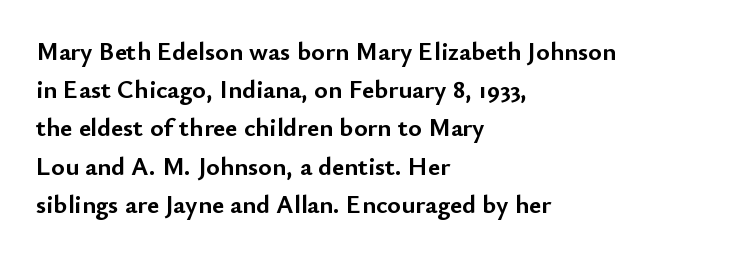
Q: Is the text bold? A: Yes.
Q: Is the text italic (slanted)? A: No, it is upright.
Q: Is the text underlined? A: No.
Q: How is the paragraph aligned? A: Left-aligned.
Q: Is the spacing between letters normal or unusually wide? A: Normal.
Q: Is the spacing between lines tight, normal or loose? A: Normal.
